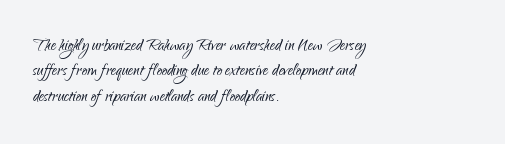
{"bold": "no", "underline": "no", "align": "left", "line_spacing_ratio": 1.21, "letter_spacing": "normal", "letter_spacing_em": 0.0, "glyph_px": 21}
